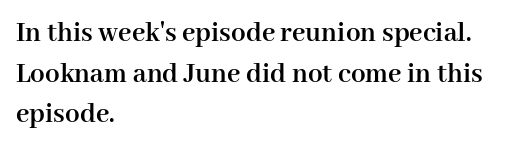
{"serif": "yes", "italic": "no", "bold": "yes", "weight": "semibold", "width": "normal", "stroke_contrast": "high", "x_height": "medium", "monospaced": "no", "underline": "no", "align": "left", "line_spacing": "normal", "line_spacing_ratio": 1.4, "letter_spacing": "normal", "letter_spacing_em": 0.0, "glyph_px": 29}
